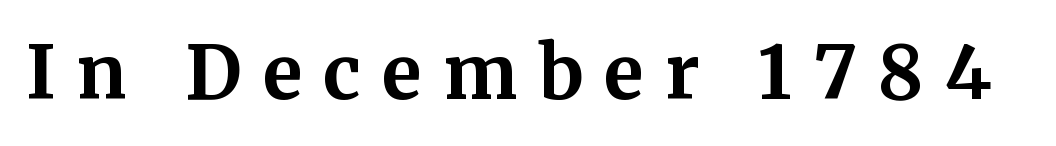
{"serif": "yes", "italic": "no", "bold": "yes", "weight": "bold", "width": "normal", "stroke_contrast": "medium", "x_height": "medium", "monospaced": "no", "underline": "no", "letter_spacing": "wide", "letter_spacing_em": 0.28, "glyph_px": 74}
